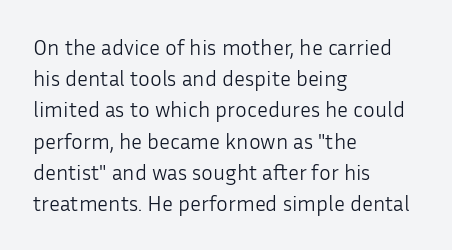
{"italic": "no", "bold": "no", "underline": "no", "align": "left", "line_spacing": "normal", "line_spacing_ratio": 1.42, "letter_spacing": "normal", "letter_spacing_em": 0.0, "glyph_px": 22}
